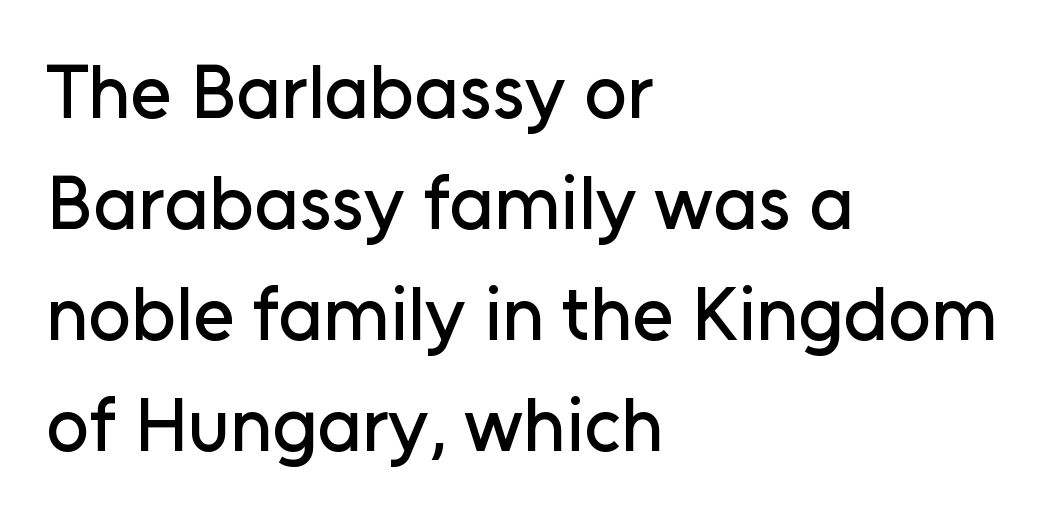
What's the leading like? Ordinary, nothing unusual. You could call the tracking neutral — neither tight nor loose. The rendering uses natural spacing where letterforms have individual widths. Just letters on the line, the space beneath them empty. Notice how the passage keeps a crisp vertical edge on the left only. Unlike italic type, these characters show no tilt at all.
